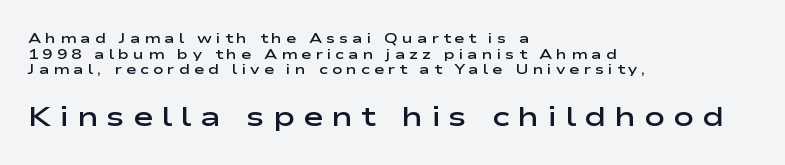
Left-aligned paragraph, ragged on the right. No word sits above an underline. Looks like regular typesetting: each glyph gets only the width it needs. Notice how descenders almost collide with the ascenders below — that's tight leading.
